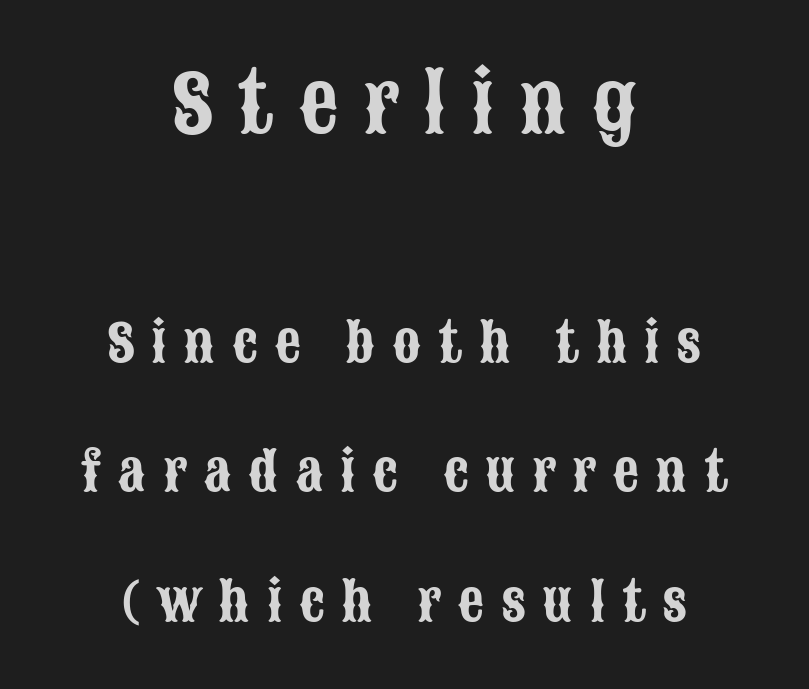
{"serif": "no", "italic": "no", "width": "condensed", "stroke_contrast": "low", "x_height": "large", "monospaced": "no", "underline": "no", "align": "center", "line_spacing": "loose", "line_spacing_ratio": 2.49, "letter_spacing": "wide", "letter_spacing_em": 0.32, "larger_block": "first", "size_ratio": 1.5, "glyph_px": 78}
